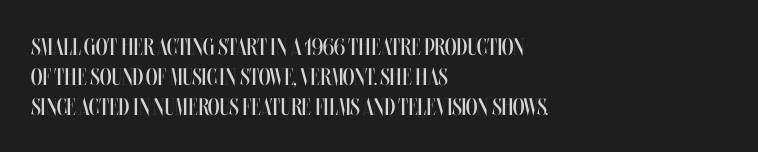
The weight would be labelled regular, book, light, or lighter still. Every stem runs plumb, perpendicular to the baseline. Descender tails drop into unmarked territory. One glance says typical: line gaps are just what's usual.
